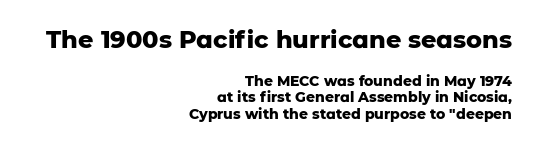
The image shows 24 px bold type, upright; set right-aligned, line spacing 1.19x, normal letter spacing, not underlined; the first (top) block is 1.71x larger.
